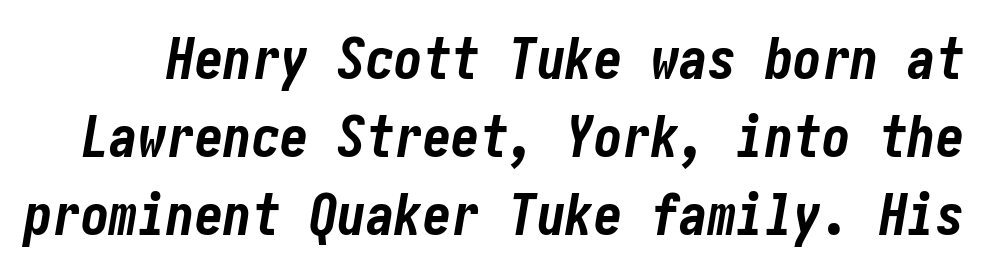
Q: Is the text bold? A: Yes.
Q: Is the text italic (slanted)? A: Yes, it leans right by about 10 degrees.
Q: Is the text underlined? A: No.
Q: Is the spacing between letters normal or unusually wide? A: Normal.
Q: Is the spacing between lines tight, normal or loose? A: Normal.
Q: Width (condensed, normal, or wide)? A: Condensed.
Q: Stroke contrast? A: Low.
Q: x-height? A: Medium.
